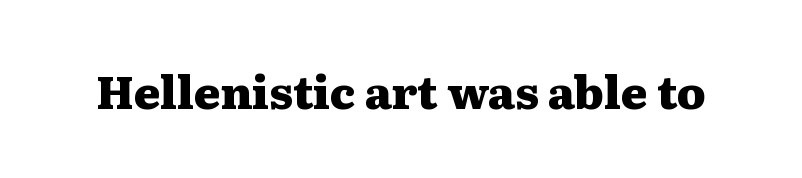
Default kerning and tracking; the words read as compact shapes. Character widths vary here, with narrow letters taking less room than wide ones. Note: serifs present on the glyphs. Ordinary non-slanted type is in use. Underlining? Definitely not there.
